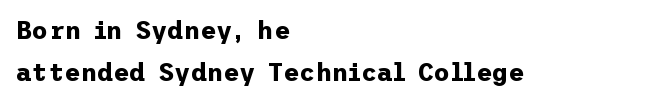
The image shows 25 px bold type, upright; set left-aligned, normal line spacing (1.69x), normal letter spacing, not underlined.
